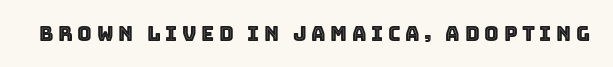
{"italic": "no", "underline": "no", "letter_spacing": "wide", "letter_spacing_em": 0.23, "glyph_px": 20}
